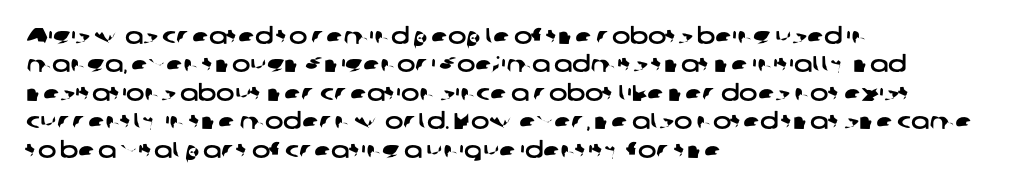
Q: Is the text underlined? A: No.
Q: How is the paragraph aligned? A: Left-aligned.
Q: Is the spacing between letters normal or unusually wide? A: Normal.
Q: Is the spacing between lines tight, normal or loose? A: Normal.
